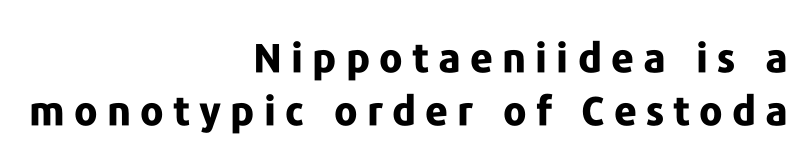
How are the letters spaced? Widely, with obvious added tracking. Notice how thick the strokes are: this is what a full bold looks like. Lines of text with bare space underneath. The passage shown is typed in a proportional face where columns would drift. Caption: multi-line text, flush right, ragged left.
